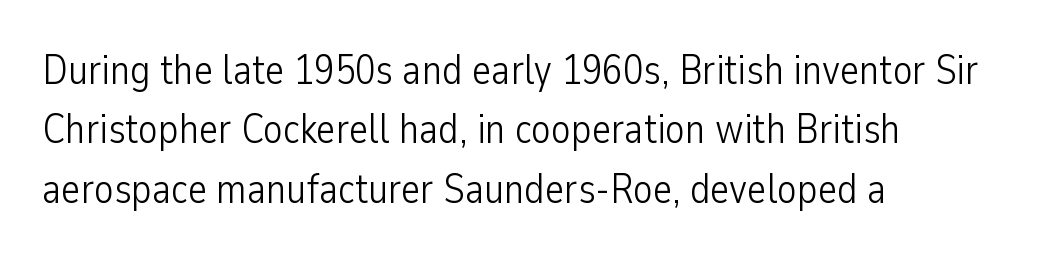
The image shows 41 px light, condensed sans-serif type, upright; set left-aligned, normal line spacing (1.45x), normal letter spacing, not underlined; low stroke contrast and a medium x-height.
